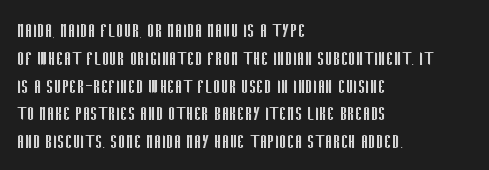
Q: Is the text bold? A: No.
Q: Is the text italic (slanted)? A: No, it is upright.
Q: Is the text underlined? A: No.
Q: How is the paragraph aligned? A: Left-aligned.
Q: Is the spacing between letters normal or unusually wide? A: Normal.
